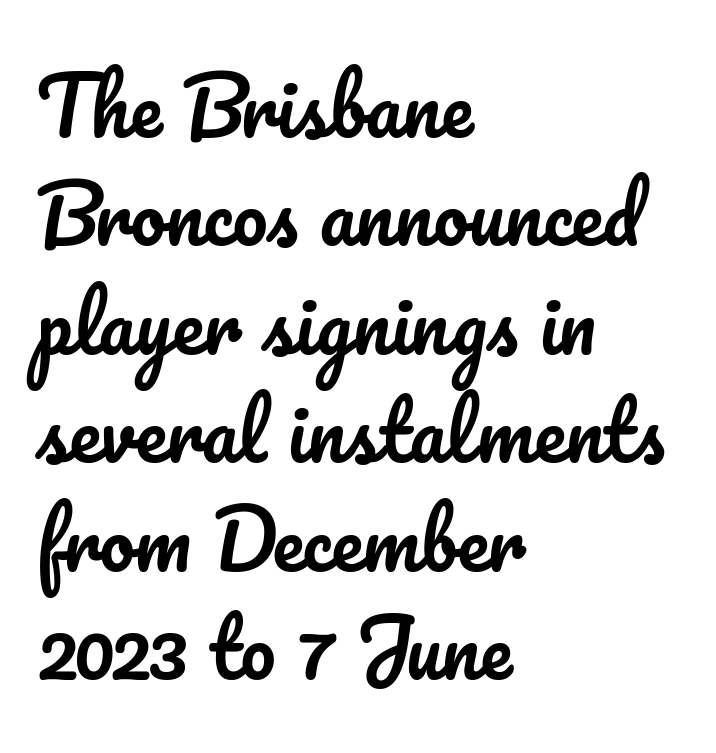
Q: Is the text italic (slanted)? A: Yes.
Q: Is the text underlined? A: No.
Q: How is the paragraph aligned? A: Left-aligned.
Q: Is the spacing between letters normal or unusually wide? A: Normal.
Q: Is the spacing between lines tight, normal or loose? A: Normal.
Q: Width (condensed, normal, or wide)? A: Normal.
Q: Stroke contrast? A: Low.
Q: x-height? A: Small.
Q: Monospaced? A: No.
